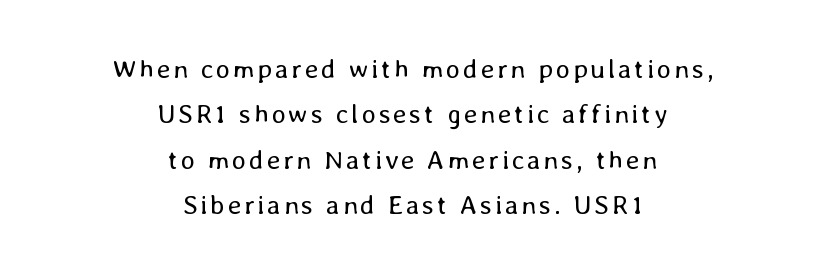
{"italic": "no", "bold": "no", "underline": "no", "align": "center", "line_spacing": "normal", "line_spacing_ratio": 1.68, "glyph_px": 27}
